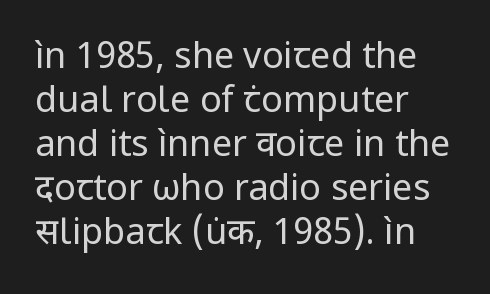
The image shows 36 px regular-weight sans-serif type, upright; set left-aligned, line spacing 1.22x, normal letter spacing, not underlined; low stroke contrast and a medium x-height.
